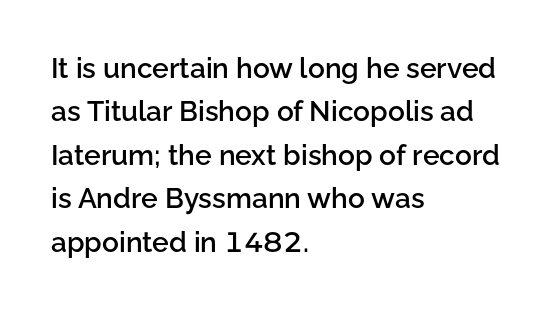
The image shows 28 px semibold sans-serif type, upright; set left-aligned, normal line spacing (1.55x), normal letter spacing, not underlined; low stroke contrast and a medium x-height.
